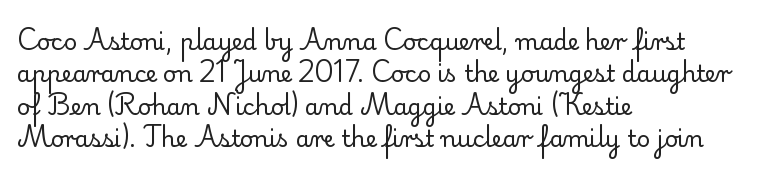
{"italic": "no", "bold": "no", "underline": "no", "align": "left", "line_spacing": "normal", "line_spacing_ratio": 1.41, "letter_spacing": "normal", "letter_spacing_em": 0.0, "glyph_px": 23}
